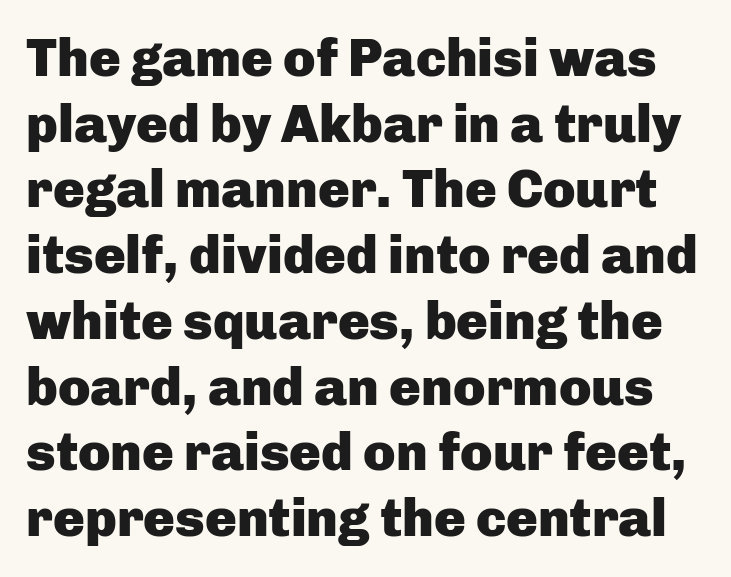
On the weight axis this lands at bold, roughly 700. You could not count columns in this text — the font is proportionally spaced. Here the glyphs are tracked normally, forming tight word shapes. Notice how the stems are strictly vertical — no italics here. The typeface chosen for these lines omits serifs.
